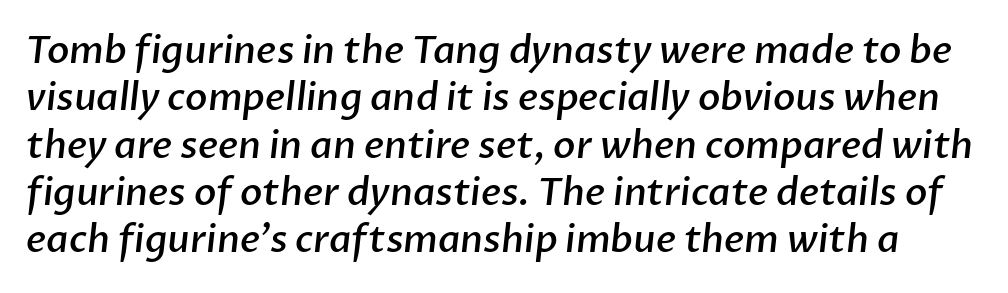
One glance says typical: line gaps are just what's usual. This sample has the flowing, uneven cadence of proportional lettering. The words here are not underlined. Look at the tracking — it's just the regular setting, nothing added.
